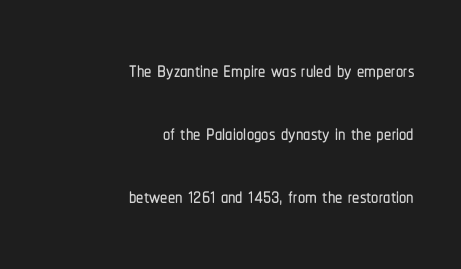
The image shows 29 px condensed sans-serif type, upright; set right-aligned, loose line spacing (2.18x), normal letter spacing, not underlined; low stroke contrast and a medium x-height.
